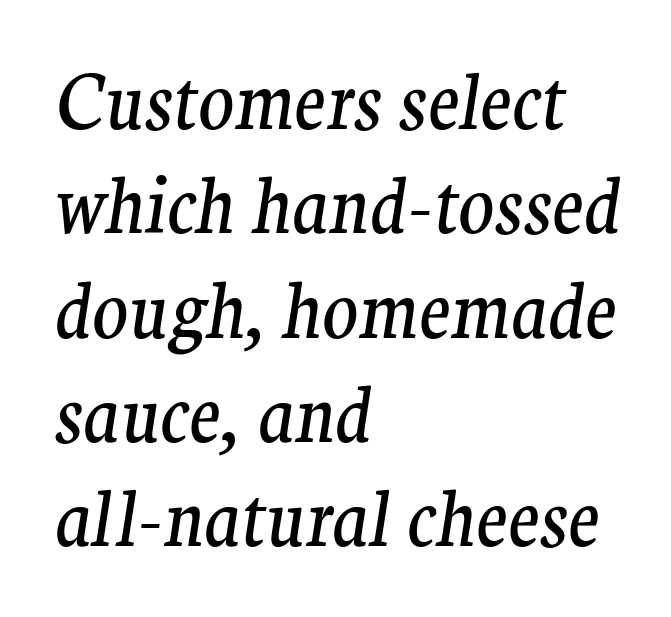
The glyphs look as if they've been sheared to an angle. These lines are rendered in a variable-pitch font. You could call the tracking neutral — neither tight nor loose. This rendering uses left alignment, leaving the right contour irregular.
